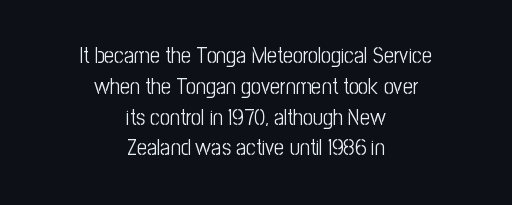
{"italic": "no", "bold": "no", "underline": "no", "align": "center", "line_spacing": "normal", "line_spacing_ratio": 1.4, "letter_spacing": "normal", "letter_spacing_em": 0.0, "glyph_px": 22}
